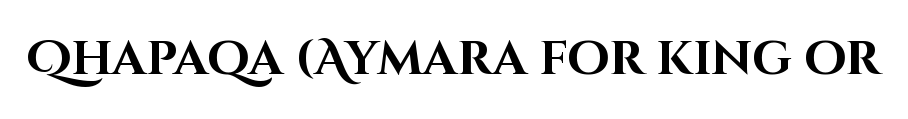
The letters advance in unequal steps, a hallmark of proportional type. Honestly, the letter spacing is just normal — you wouldn't notice it. The designer went with a sans here, leaving each stem footless. The zone under the glyphs is completely vacant. Heavy, bold letterforms. Posture: vertical.
